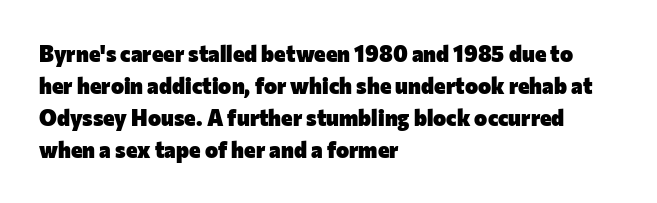
The image shows 22 px bold type, upright; set left-aligned, normal line spacing (1.46x), normal letter spacing, not underlined.
